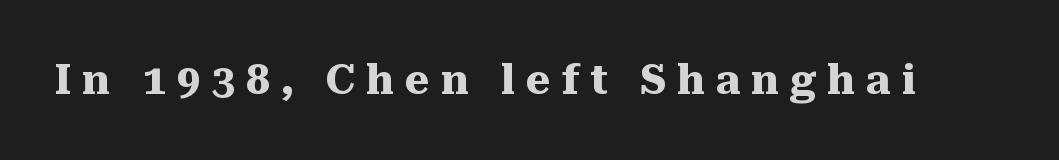
Q: Is the text bold? A: Yes.
Q: Is the text italic (slanted)? A: No, it is upright.
Q: Is the typeface a serif or a sans-serif typeface? A: Serif.
Q: Is the text underlined? A: No.
Q: Is the spacing between letters normal or unusually wide? A: Unusually wide.
Q: Width (condensed, normal, or wide)? A: Normal.
Q: Stroke contrast? A: Medium.
Q: x-height? A: Medium.
Q: Monospaced? A: No.
